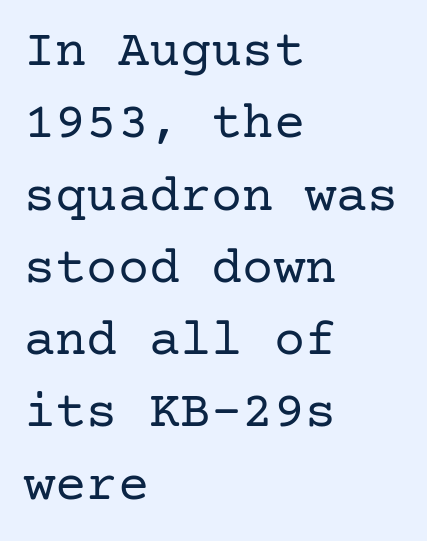
{"serif": "yes", "italic": "no", "bold": "no", "weight": "regular", "width": "normal", "stroke_contrast": "low", "x_height": "medium", "underline": "no", "align": "left", "line_spacing": "normal", "line_spacing_ratio": 1.39, "letter_spacing": "normal", "letter_spacing_em": 0.0, "glyph_px": 52}
